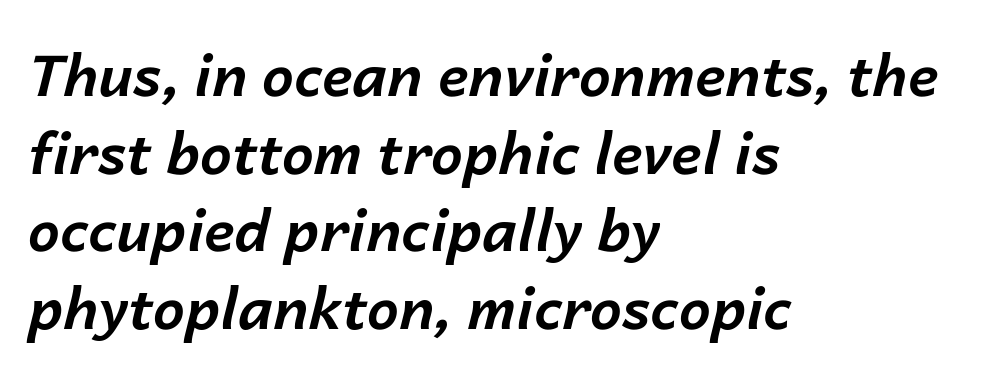
{"italic": "yes", "lean": "right", "slant_degrees": 14, "bold": "yes", "weight": "bold", "width": "normal", "stroke_contrast": "low", "x_height": "medium", "monospaced": "no", "underline": "no", "align": "left", "line_spacing": "normal", "line_spacing_ratio": 1.36, "letter_spacing": "normal", "letter_spacing_em": 0.0, "glyph_px": 57}
